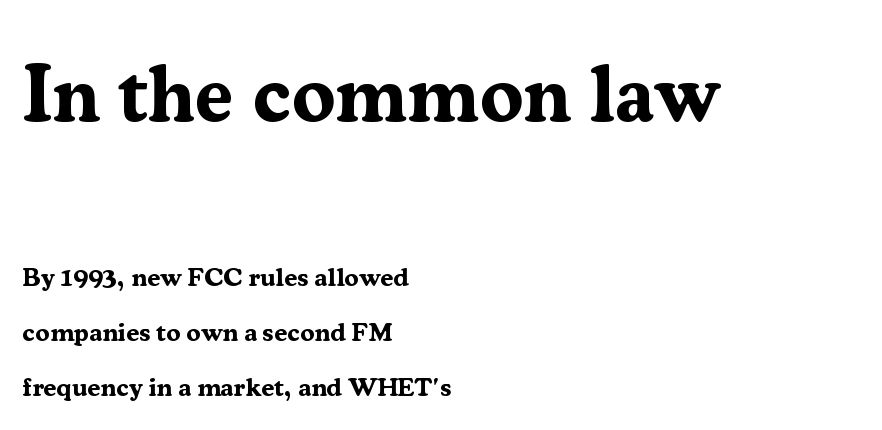
Spacing verdict: proportional, widths tailored to each character. Which of the two is more prominent by size? The first, at the top. In CSS terms this would be text-align: left. Style check: upright. You can tell from the footed stems that serif type was used. Descenders are the only things crossing below the line.
